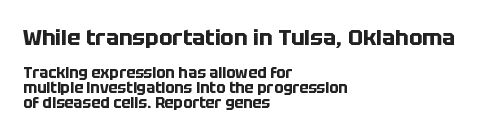
Which chunk is bigger? The first one — the top block dwarfs the bottom. Look at the stroke-to-counter ratio: heavy, a bold. These lines keep a tight, regular rhythm from letter to letter. Notice how the passage keeps a crisp vertical edge on the left only.
